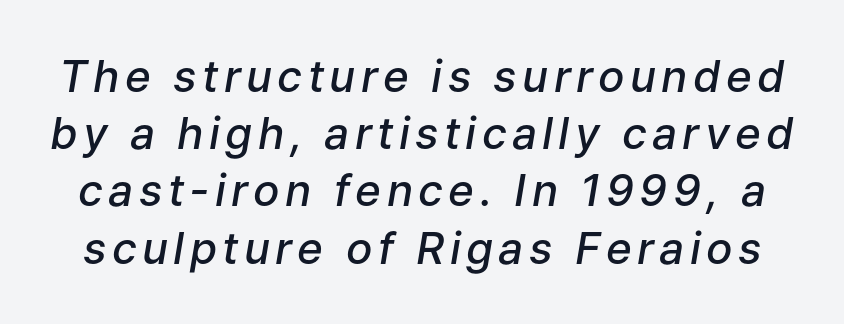
The image shows 44 px semibold type, italic (leaning right); set normal line spacing (1.3x), not underlined; low stroke contrast and a medium x-height.
